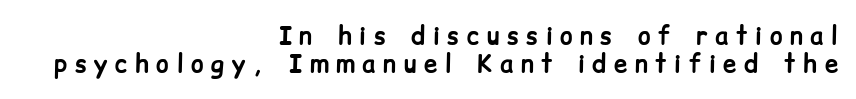
Q: Is the text bold? A: Yes.
Q: Is the text italic (slanted)? A: No, it is upright.
Q: Is the text underlined? A: No.
Q: How is the paragraph aligned? A: Right-aligned.
Q: Is the spacing between letters normal or unusually wide? A: Unusually wide.
